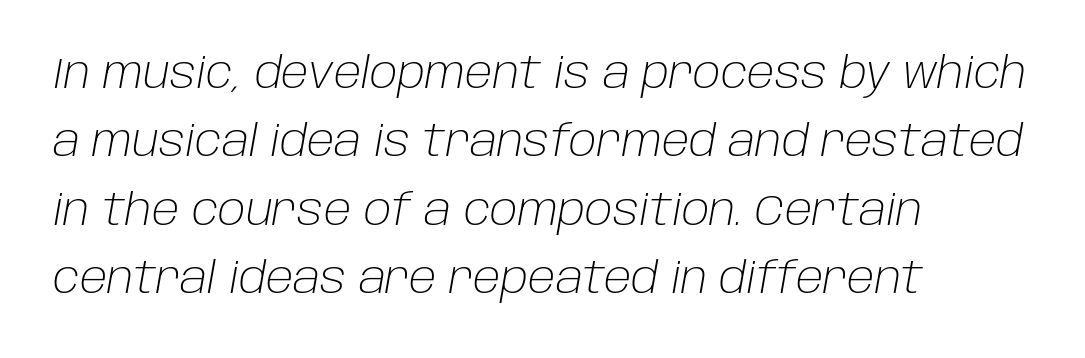
The weight tops out at a normal text grade. The specimen reads as italic at a glance. Bare-footed words on every line. Between one letter and the next there's only the usual sliver of space. Think of a printed novel: that variable character pitch is what you see here. The line-height multiplier appears to be the usual default.
